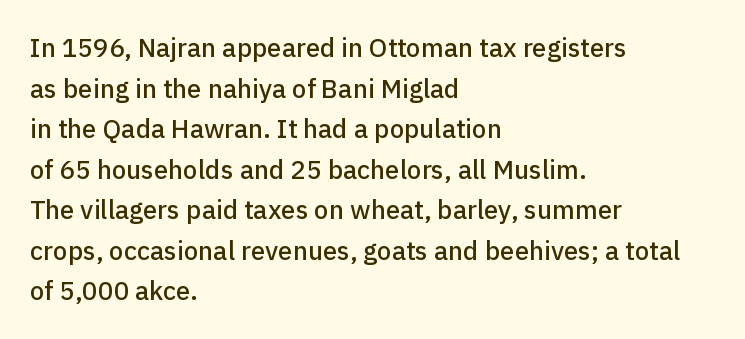
Q: Is the text italic (slanted)? A: No, it is upright.
Q: Is the text underlined? A: No.
Q: How is the paragraph aligned? A: Left-aligned.
Q: Is the spacing between letters normal or unusually wide? A: Normal.
Q: Is the spacing between lines tight, normal or loose? A: Normal.
